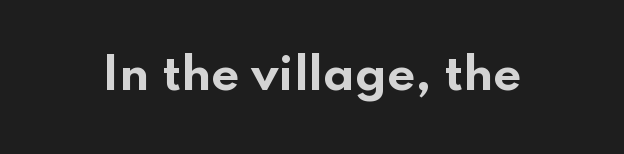
{"serif": "no", "italic": "no", "bold": "yes", "weight": "bold", "width": "wide", "stroke_contrast": "low", "x_height": "small", "monospaced": "no", "underline": "no", "letter_spacing": "normal", "letter_spacing_em": 0.0, "glyph_px": 44}
